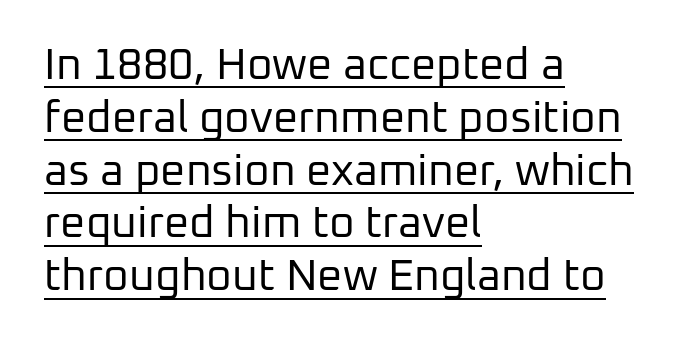
The image shows 44 px regular-weight sans-serif type, upright; set left-aligned, line spacing 1.2x, normal letter spacing, underlined; low stroke contrast and a medium x-height.
